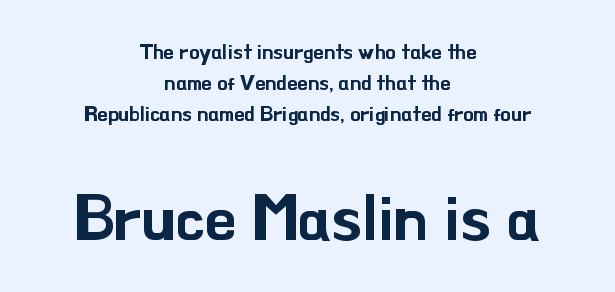
{"serif": "no", "italic": "no", "width": "normal", "stroke_contrast": "low", "x_height": "small", "monospaced": "no", "underline": "no", "align": "center", "line_spacing": "normal", "line_spacing_ratio": 1.48, "letter_spacing": "normal", "letter_spacing_em": 0.0, "larger_block": "second", "size_ratio": 3.05, "glyph_px": 64}
